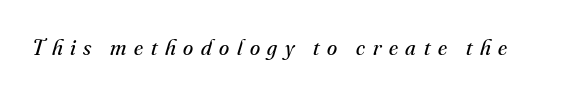
The image shows 23 px text type, italic (leaning right); set unusually wide letter spacing (+0.33 em), not underlined.
